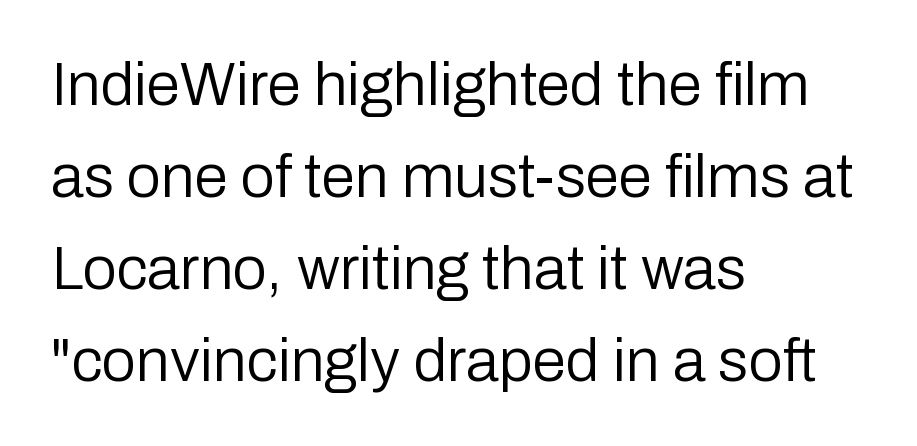
{"serif": "no", "italic": "no", "bold": "no", "weight": "regular", "width": "normal", "stroke_contrast": "low", "x_height": "medium", "monospaced": "no", "underline": "no", "align": "left", "line_spacing": "normal", "line_spacing_ratio": 1.51, "letter_spacing": "normal", "letter_spacing_em": 0.0, "glyph_px": 61}
